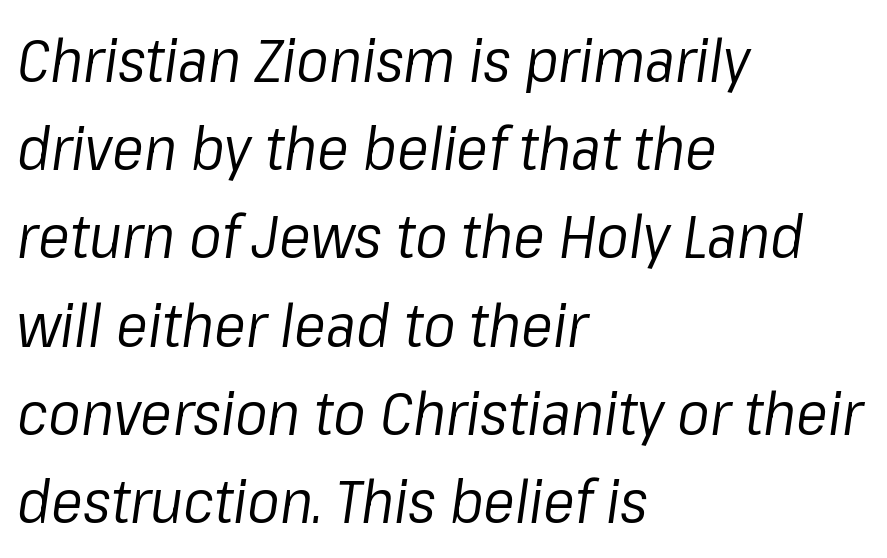
{"italic": "yes", "lean": "right", "slant_degrees": 8, "bold": "no", "weight": "regular", "width": "normal", "stroke_contrast": "low", "x_height": "medium", "monospaced": "no", "underline": "no", "align": "left", "line_spacing": "normal", "line_spacing_ratio": 1.47, "letter_spacing": "normal", "letter_spacing_em": 0.0, "glyph_px": 60}
